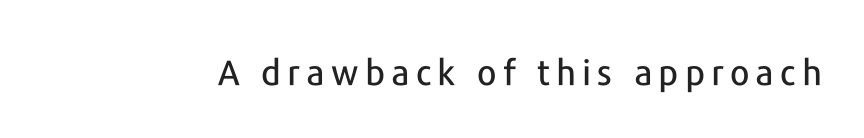
Q: Is the text italic (slanted)? A: No, it is upright.
Q: Is the typeface a serif or a sans-serif typeface? A: Sans-serif.
Q: Is the text underlined? A: No.
Q: Width (condensed, normal, or wide)? A: Normal.
Q: Stroke contrast? A: Low.
Q: x-height? A: Medium.
Q: Monospaced? A: No.
